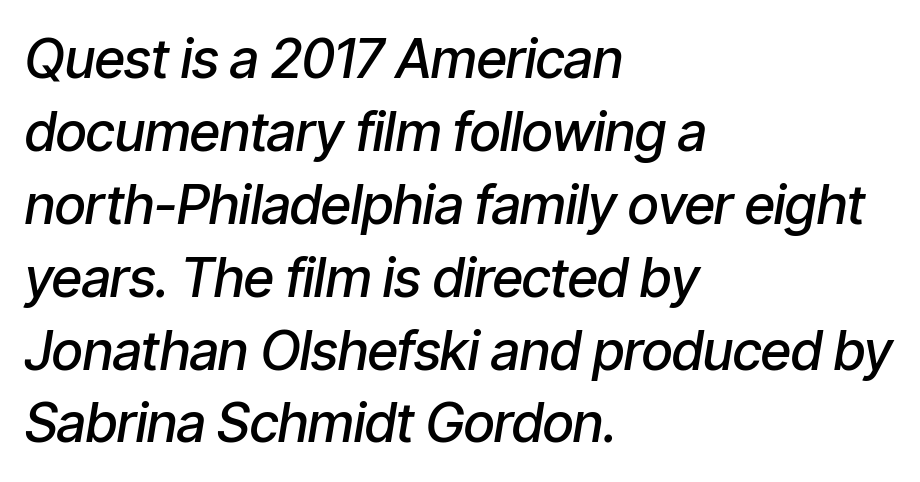
Descender tails drop into unmarked territory. Notice the strokes are somewhat thickened but not fully heavy: this is a semibold. Here the glyphs are tracked normally, forming tight word shapes. The compositor pushed each line to the left boundary. Is this a fixed-width face? No — the glyphs have proportional, varying widths.
